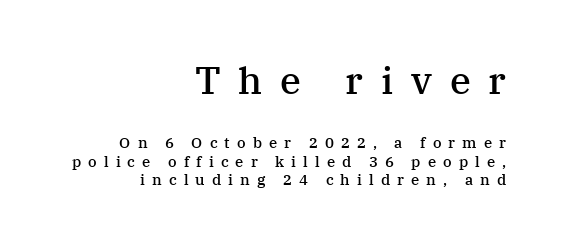
{"serif": "yes", "italic": "no", "bold": "semi", "weight": "semibold", "width": "normal", "stroke_contrast": "medium", "x_height": "medium", "monospaced": "no", "underline": "no", "align": "right", "line_spacing_ratio": 1.23, "letter_spacing": "wide", "letter_spacing_em": 0.47, "larger_block": "first", "size_ratio": 2.53, "glyph_px": 38}
